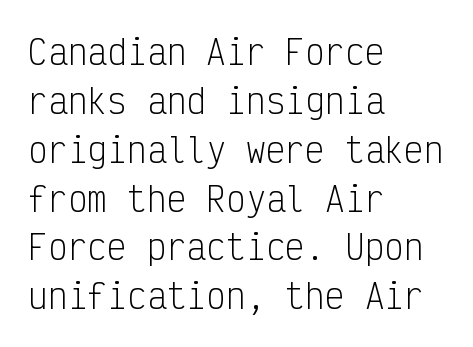
Regarding leading, the lines here are spaced in the standard way. The lettering holds an erect, upright posture throughout. No letter is thick-stroked: the sample isn't bold. Rule under the text: the space is simply empty. Nobody touched the tracking dial on this one. Examine the stroke ends and you'll find no serifs.
